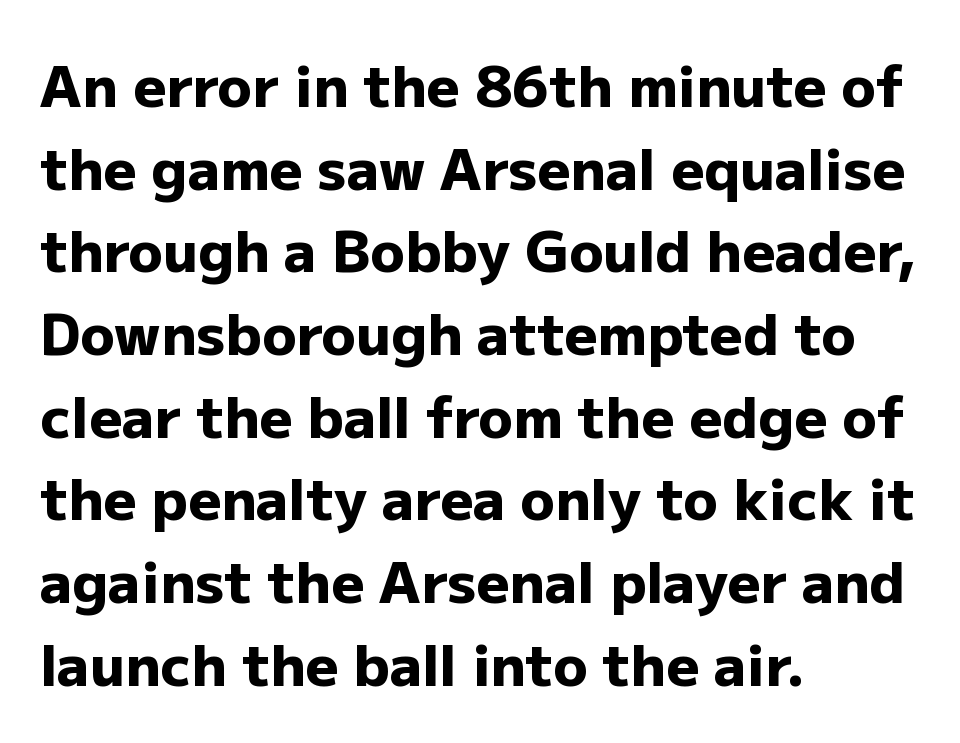
Q: Is the text bold? A: Yes.
Q: Is the text italic (slanted)? A: No, it is upright.
Q: Is the typeface a serif or a sans-serif typeface? A: Sans-serif.
Q: Is the text underlined? A: No.
Q: How is the paragraph aligned? A: Left-aligned.
Q: Is the spacing between letters normal or unusually wide? A: Normal.
Q: Is the spacing between lines tight, normal or loose? A: Normal.
Q: Width (condensed, normal, or wide)? A: Normal.
Q: Stroke contrast? A: Low.
Q: x-height? A: Medium.
Q: Monospaced? A: No.
